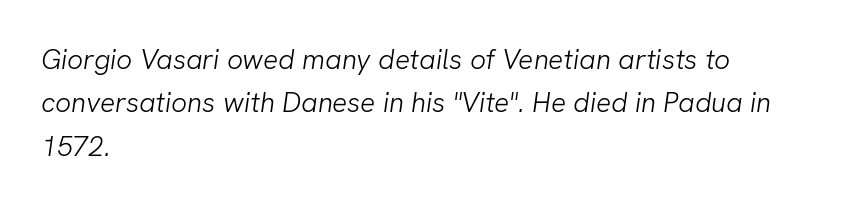
Q: Is the text bold? A: No.
Q: Is the typeface a serif or a sans-serif typeface? A: Sans-serif.
Q: Is the text underlined? A: No.
Q: How is the paragraph aligned? A: Left-aligned.
Q: Is the spacing between letters normal or unusually wide? A: Normal.
Q: Is the spacing between lines tight, normal or loose? A: Normal.
Q: Width (condensed, normal, or wide)? A: Normal.
Q: Stroke contrast? A: Low.
Q: x-height? A: Medium.
Q: Monospaced? A: No.
